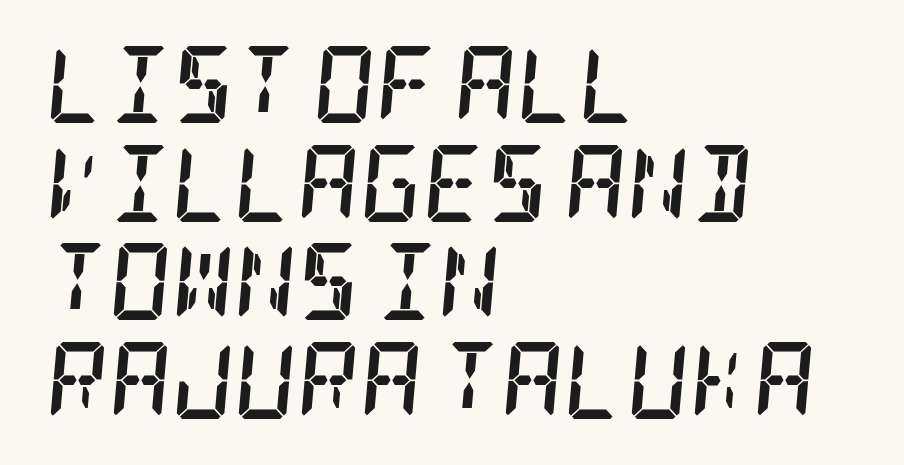
{"serif": "yes", "italic": "yes", "lean": "right", "slant_degrees": 5, "bold": "yes", "weight": "semibold", "width": "condensed", "stroke_contrast": "low", "x_height": "large", "underline": "no", "align": "left", "line_spacing": "normal", "line_spacing_ratio": 1.28, "letter_spacing": "normal", "letter_spacing_em": 0.0, "glyph_px": 77}
